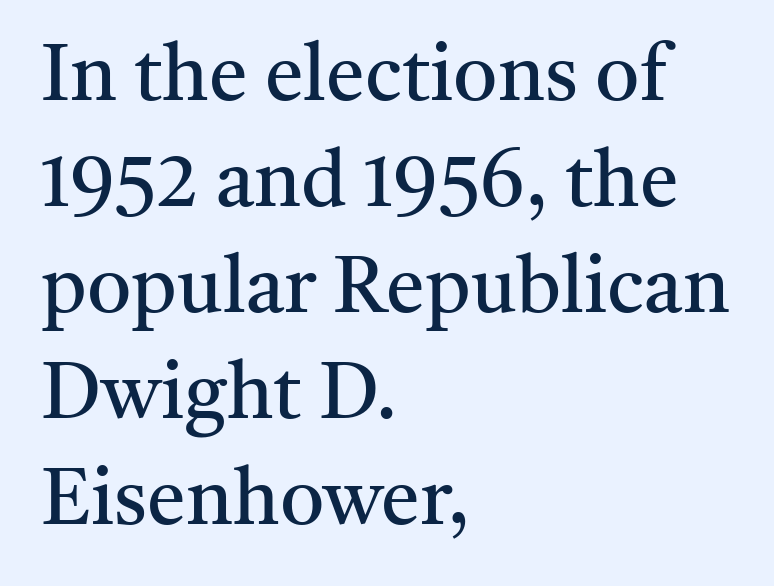
Font category for this specimen: serif. The rendering uses a moderate line-height, typical for paragraphs. This rendering leaves character spacing at its baseline value. Rendered with straight, roman letterforms.
